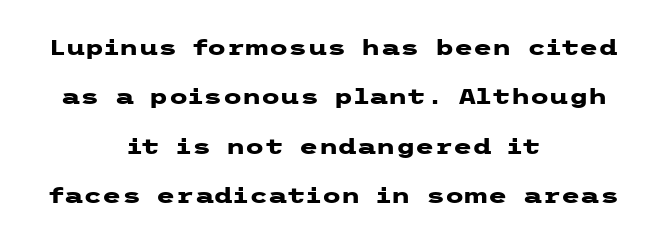
Q: Is the text bold? A: Yes.
Q: Is the text italic (slanted)? A: No, it is upright.
Q: Is the text underlined? A: No.
Q: How is the paragraph aligned? A: Centered.
Q: Is the spacing between letters normal or unusually wide? A: Normal.
Q: Is the spacing between lines tight, normal or loose? A: Loose.
